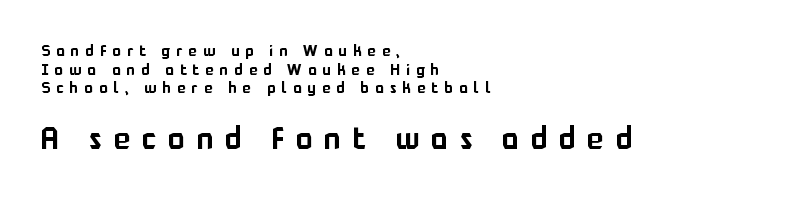
Q: Is the text italic (slanted)? A: No, it is upright.
Q: Is the typeface a serif or a sans-serif typeface? A: Sans-serif.
Q: Is the text underlined? A: No.
Q: How is the paragraph aligned? A: Left-aligned.
Q: Is the spacing between letters normal or unusually wide? A: Unusually wide.
Q: Which block of text is set in a larger size, the first (top) or the second (bottom)? A: The second (bottom) one.
Q: Width (condensed, normal, or wide)? A: Normal.
Q: Stroke contrast? A: Low.
Q: x-height? A: Medium.
Q: Monospaced? A: No.
